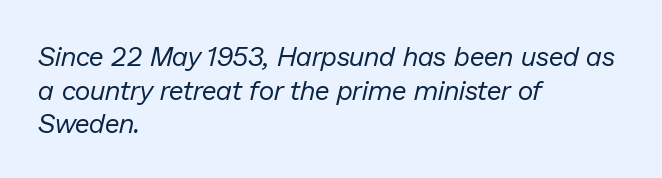
Q: Is the text bold? A: No.
Q: Is the text italic (slanted)? A: Yes, it leans right by about 13 degrees.
Q: Is the text underlined? A: No.
Q: How is the paragraph aligned? A: Left-aligned.
Q: Is the spacing between letters normal or unusually wide? A: Normal.
Q: Is the spacing between lines tight, normal or loose? A: Normal.
